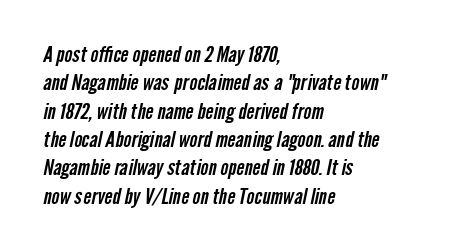
Each word holds together tightly as a unit, with standard inter-letter gaps. In terms of leading, this rendering sits right in the middle. Horizontally, the lines are justified to the leading edge only. Letters rest on an invisible, unmarked baseline.
